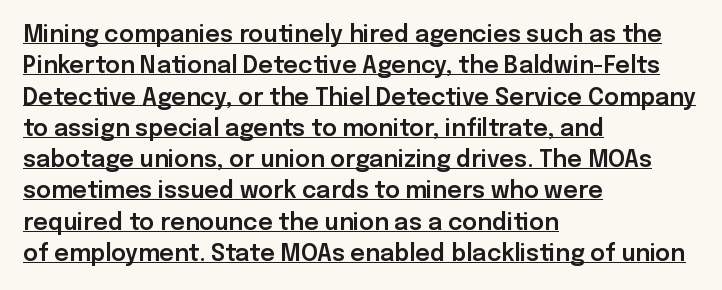
The image shows 23 px text type, upright; set left-aligned, normal line spacing (1.36x), normal letter spacing, underlined.
